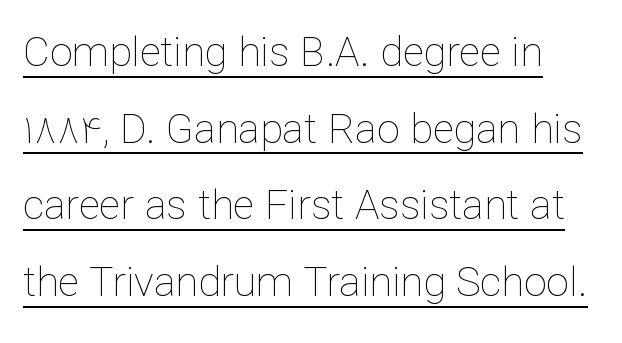
These glyphs show unthickened strokes, regular width or finer. A baseline rule has been typeset under these characters. Italic: no, the glyphs are upright roman. Does extra space separate the letters? No, they use regular spacing. Looks like regular typesetting: each glyph gets only the width it needs.
